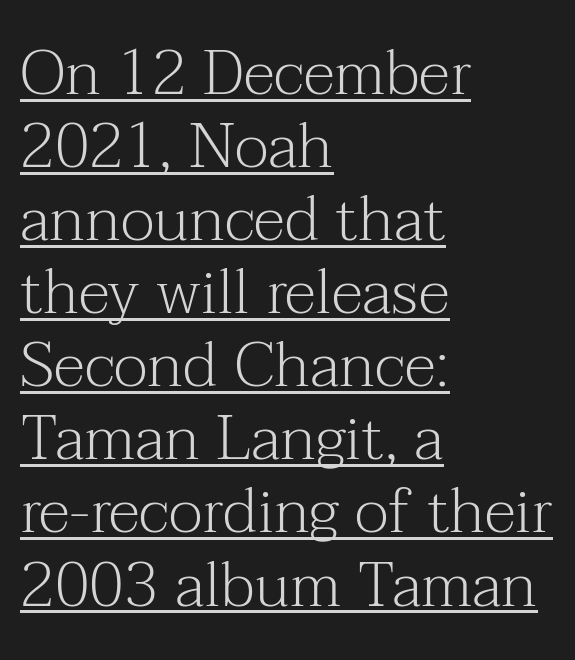
Q: Is the text bold? A: No.
Q: Is the text italic (slanted)? A: No, it is upright.
Q: Is the typeface a serif or a sans-serif typeface? A: Serif.
Q: Is the text underlined? A: Yes.
Q: How is the paragraph aligned? A: Left-aligned.
Q: Is the spacing between letters normal or unusually wide? A: Normal.
Q: Width (condensed, normal, or wide)? A: Normal.
Q: Stroke contrast? A: Medium.
Q: x-height? A: Medium.
Q: Monospaced? A: No.
